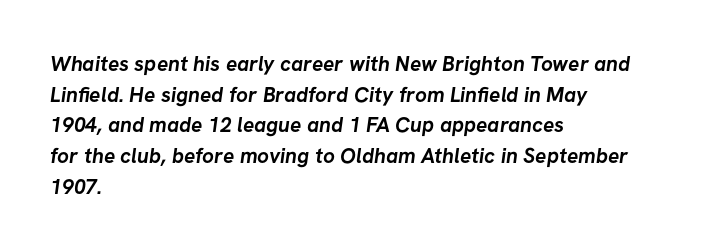
Q: Is the text bold? A: Yes.
Q: Is the text underlined? A: No.
Q: How is the paragraph aligned? A: Left-aligned.
Q: Is the spacing between letters normal or unusually wide? A: Normal.
Q: Is the spacing between lines tight, normal or loose? A: Normal.
